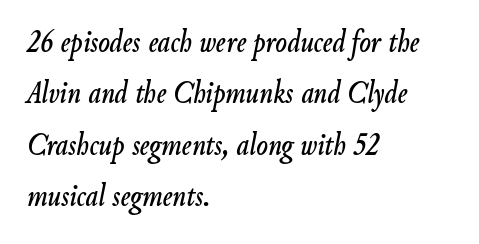
The image shows 34 px condensed type, italic (leaning right); set left-aligned, normal line spacing (1.51x), normal letter spacing, not underlined; low stroke contrast and a small x-height.
